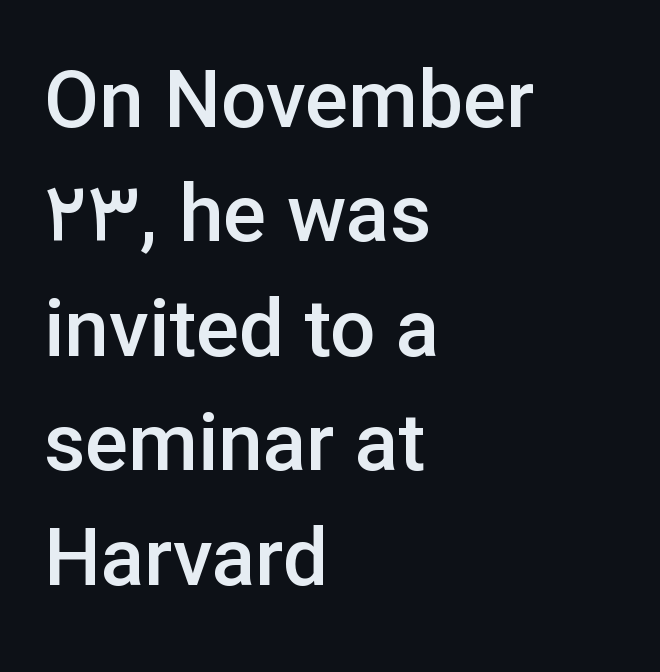
Q: Is the text bold? A: Semi-bold.
Q: Is the text italic (slanted)? A: No, it is upright.
Q: Is the typeface a serif or a sans-serif typeface? A: Sans-serif.
Q: Is the text underlined? A: No.
Q: How is the paragraph aligned? A: Left-aligned.
Q: Is the spacing between letters normal or unusually wide? A: Normal.
Q: Is the spacing between lines tight, normal or loose? A: Normal.
Q: Width (condensed, normal, or wide)? A: Normal.
Q: Stroke contrast? A: Low.
Q: x-height? A: Medium.
Q: Monospaced? A: No.
